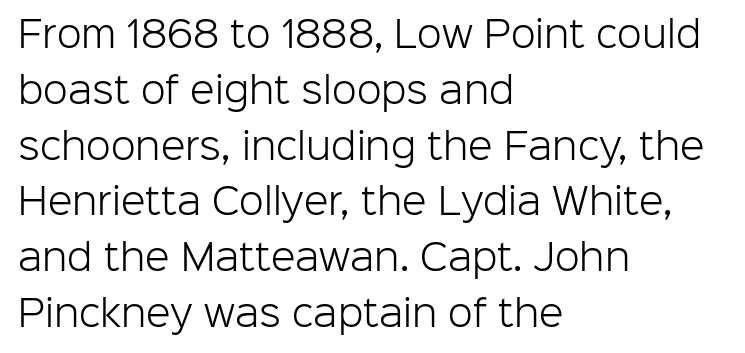
The image shows 36 px light sans-serif type, upright; set left-aligned, normal line spacing (1.55x), normal letter spacing, not underlined; low stroke contrast and a medium x-height.
